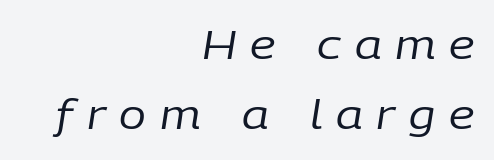
{"italic": "yes", "lean": "right", "slant_degrees": 9, "bold": "no", "weight": "regular", "width": "normal", "stroke_contrast": "low", "x_height": "medium", "monospaced": "no", "underline": "no", "align": "right", "line_spacing_ratio": 1.76, "letter_spacing": "wide", "letter_spacing_em": 0.34, "glyph_px": 40}
